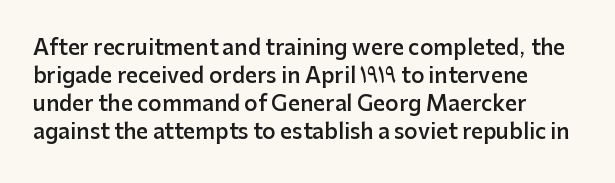
{"italic": "no", "bold": "semi", "underline": "no", "align": "left", "line_spacing": "normal", "line_spacing_ratio": 1.33, "letter_spacing": "normal", "letter_spacing_em": 0.0, "glyph_px": 21}
